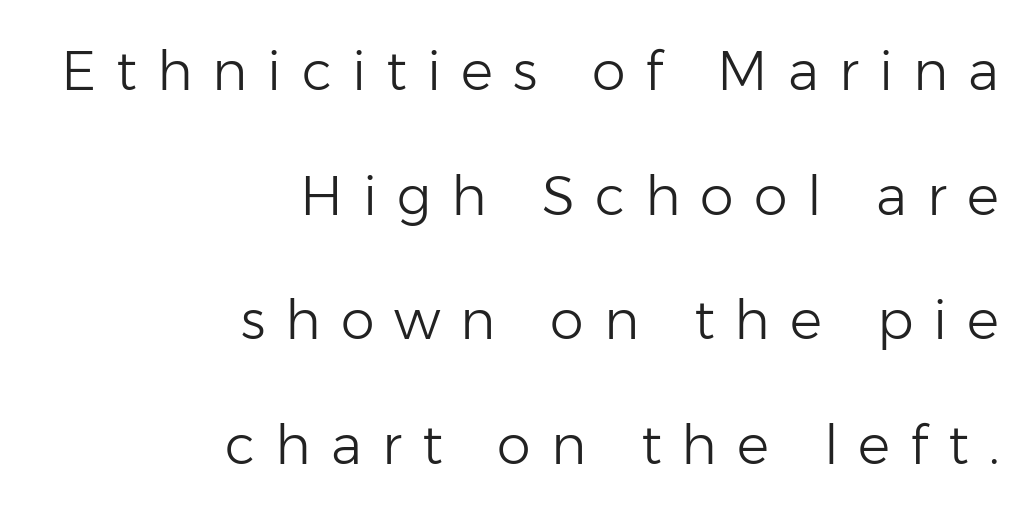
Q: Is the text bold? A: No.
Q: Is the text italic (slanted)? A: No, it is upright.
Q: Is the typeface a serif or a sans-serif typeface? A: Sans-serif.
Q: Is the text underlined? A: No.
Q: How is the paragraph aligned? A: Right-aligned.
Q: Is the spacing between letters normal or unusually wide? A: Unusually wide.
Q: Is the spacing between lines tight, normal or loose? A: Loose.
Q: Width (condensed, normal, or wide)? A: Normal.
Q: Stroke contrast? A: Low.
Q: x-height? A: Medium.
Q: Monospaced? A: No.
